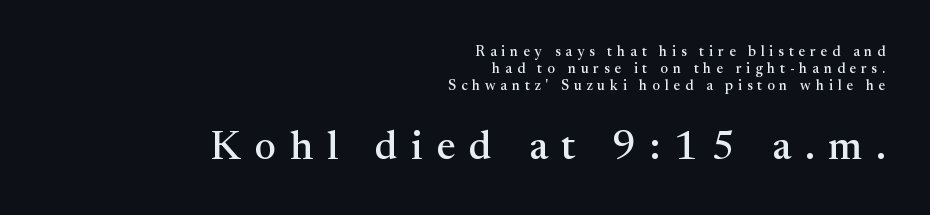
{"serif": "yes", "italic": "no", "width": "normal", "stroke_contrast": "medium", "x_height": "medium", "monospaced": "no", "underline": "no", "align": "right", "line_spacing_ratio": 1.23, "letter_spacing": "wide", "letter_spacing_em": 0.35, "larger_block": "second", "size_ratio": 2.86, "glyph_px": 40}
